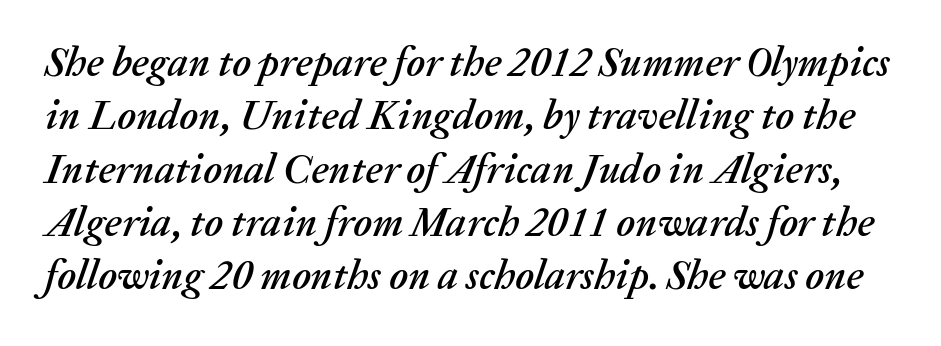
The space beneath each line is pristine and unruled. Looking at the ascenders, they clearly lean. Interline gaps are of average width in this sample. The rendering uses natural spacing where letterforms have individual widths. Standard letterfit; no display-style spreading of the glyphs.
